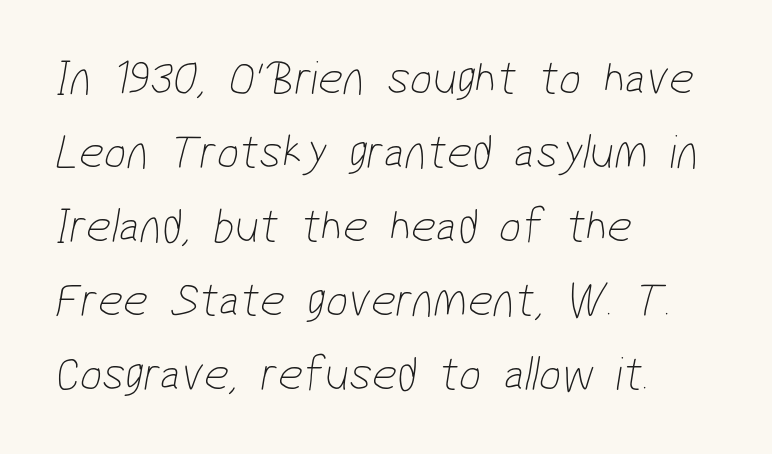
The type is set solid horizontally, with unmodified tracking. Each letter's strokes conclude bluntly, with no projecting serifs. If you measured baseline to baseline, you'd find a middling distance. These glyphs show unthickened strokes, regular width or finer.
